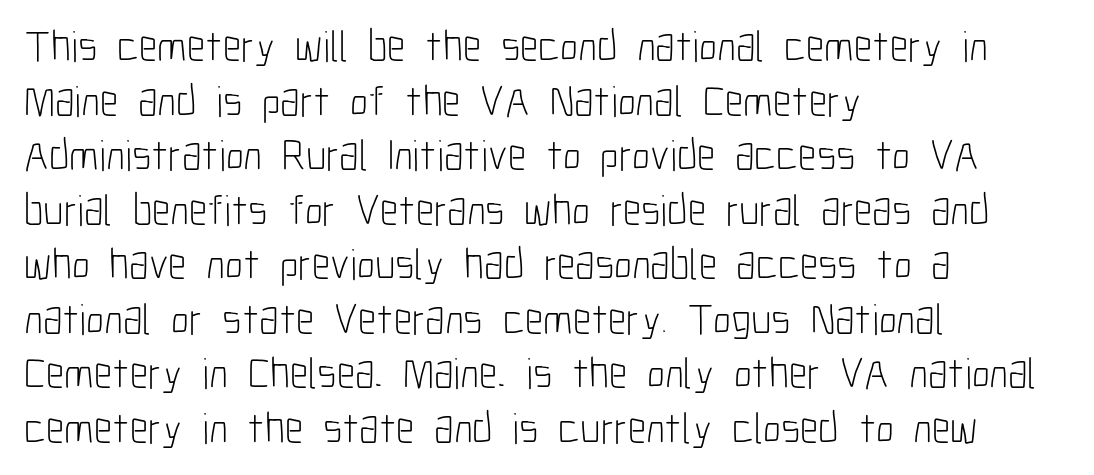
The image shows 44 px light, condensed sans-serif type, upright; set left-aligned, line spacing 1.24x, normal letter spacing, not underlined; low stroke contrast and a medium x-height.
